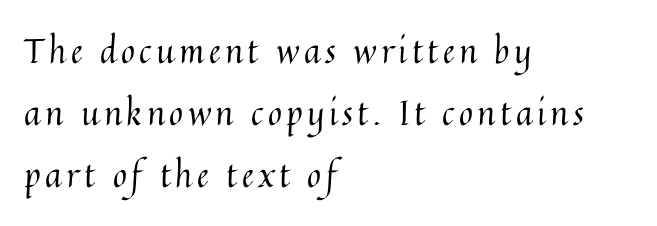
The image shows 34 px regular-weight type; set left-aligned, line spacing 1.83x, not underlined; medium stroke contrast and a medium x-height.
